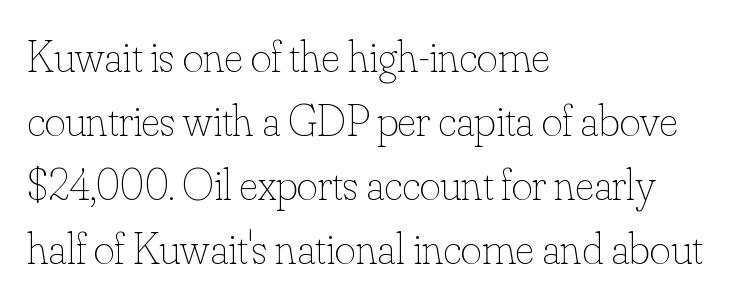
Underline: absent. In CSS terms this would be text-align: left. The weight tops out at a normal text grade. You could not count columns in this text — the font is proportionally spaced. Do the letters lean? They stand straight.
